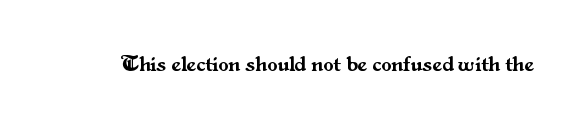
{"italic": "no", "underline": "no", "letter_spacing": "normal", "letter_spacing_em": 0.0, "glyph_px": 21}
